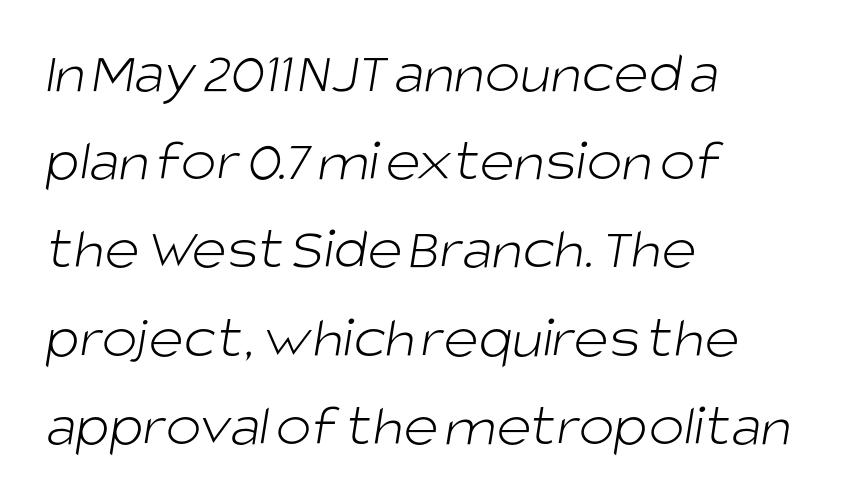
The image shows 60 px light sans-serif type; set left-aligned, normal line spacing (1.47x), normal letter spacing, not underlined; low stroke contrast and a large x-height.
